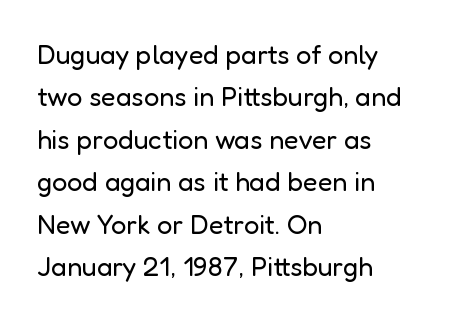
Characters follow at the spacing the type designer built in. Where is the straight margin? On the left. Weight: regular or lighter. Check the space under the baseline: it is left empty. Each new line begins a customary step beneath the previous one.
